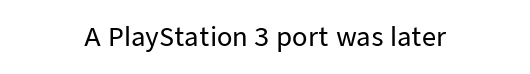
{"italic": "no", "underline": "no", "letter_spacing": "normal", "letter_spacing_em": 0.0, "glyph_px": 25}
